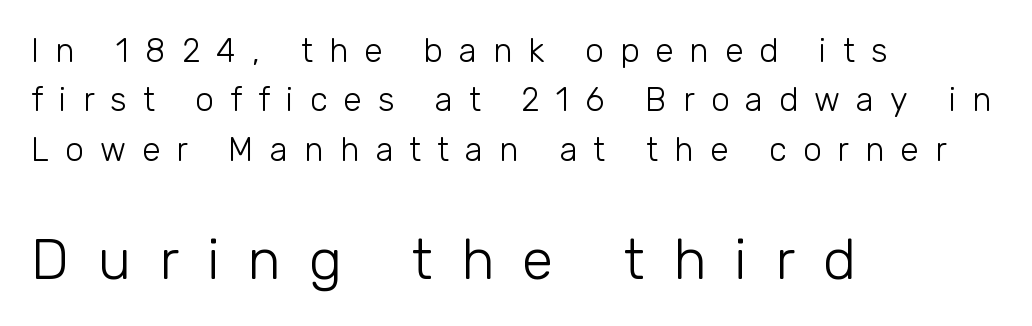
The letters in the lower block stand taller than those in the block above. Italic: no, the glyphs are upright roman. Bare-footed words on every line. Here the designer chose a conventional face with non-uniform glyph widths. This sample is left-justified, so line endings fall wherever the words run out. Summary of vertical rhythm: regular, with standard interline spacing.
